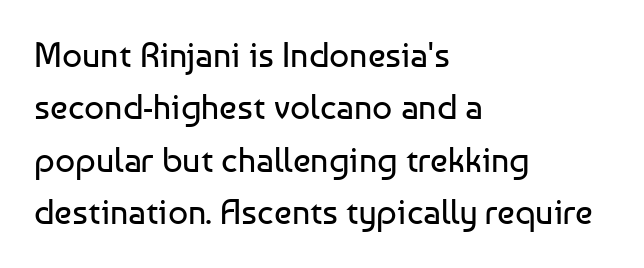
{"serif": "no", "italic": "no", "bold": "no", "weight": "regular", "width": "normal", "stroke_contrast": "low", "x_height": "medium", "monospaced": "no", "underline": "no", "align": "left", "line_spacing": "normal", "line_spacing_ratio": 1.5, "letter_spacing": "normal", "letter_spacing_em": 0.0, "glyph_px": 35}
